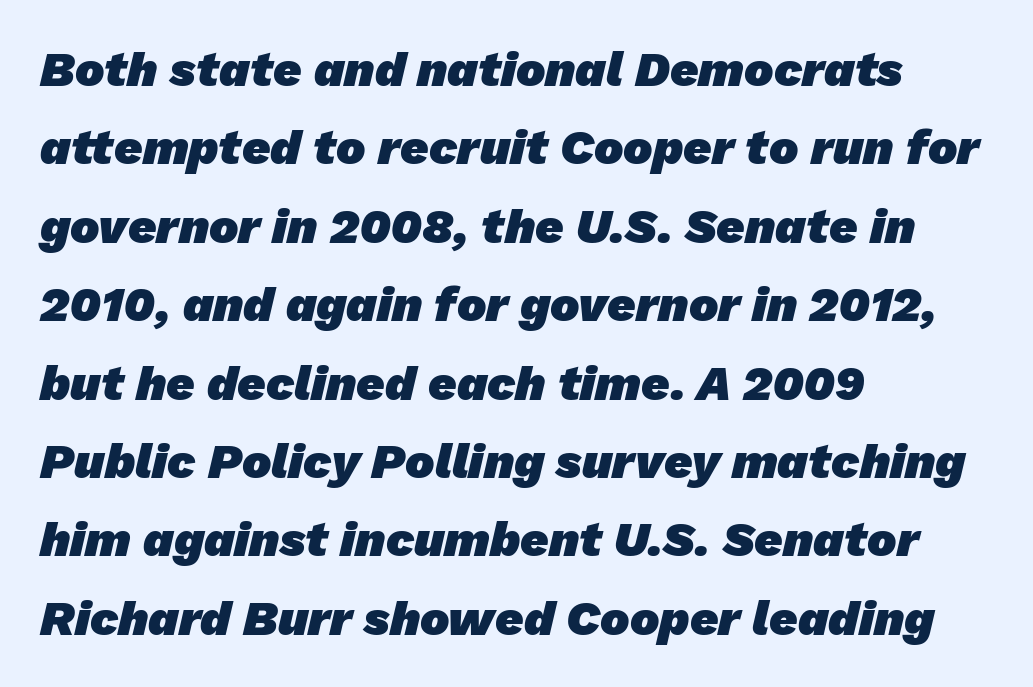
The image shows 49 px heavy sans-serif type; set left-aligned, normal line spacing (1.6x), normal letter spacing, not underlined; low stroke contrast and a medium x-height.
